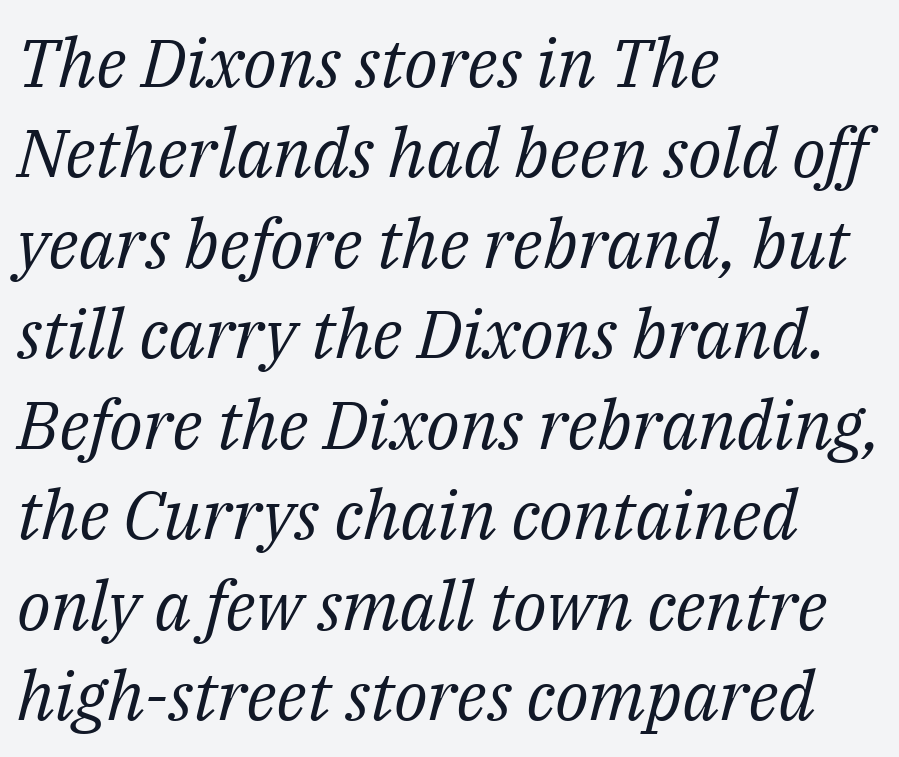
{"serif": "yes", "italic": "yes", "lean": "right", "slant_degrees": 14, "bold": "no", "weight": "regular", "width": "normal", "stroke_contrast": "medium", "x_height": "medium", "monospaced": "no", "underline": "no", "align": "left", "line_spacing": "normal", "line_spacing_ratio": 1.33, "letter_spacing": "normal", "letter_spacing_em": 0.0, "glyph_px": 68}
